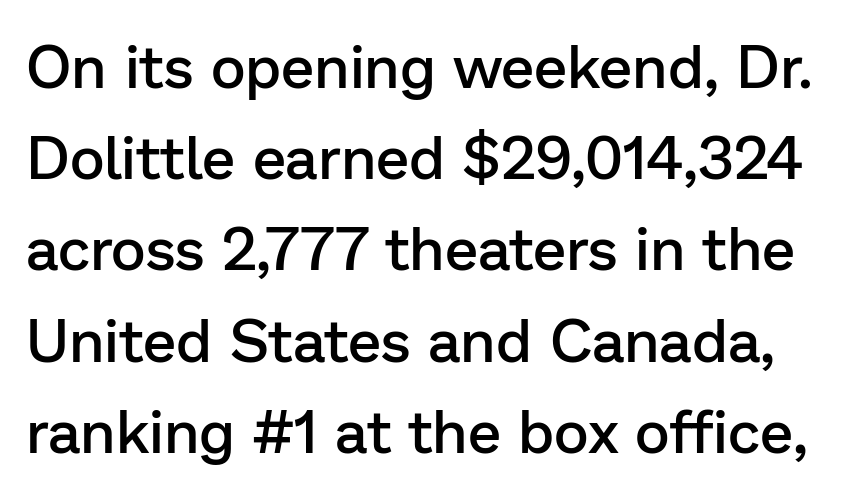
The image shows 60 px semibold sans-serif type, upright; set normal line spacing (1.52x), normal letter spacing, not underlined; low stroke contrast and a medium x-height.
